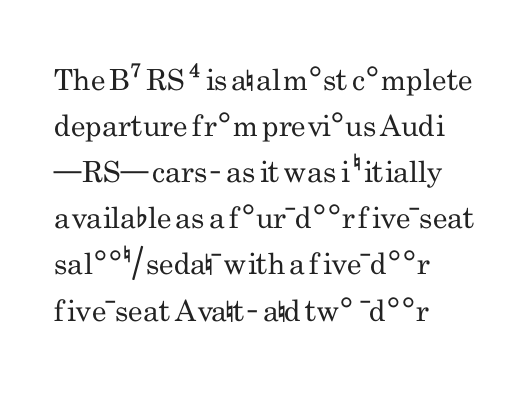
Q: Is the text bold? A: No.
Q: Is the text italic (slanted)? A: No, it is upright.
Q: Is the typeface a serif or a sans-serif typeface? A: Sans-serif.
Q: Is the text underlined? A: No.
Q: How is the paragraph aligned? A: Left-aligned.
Q: Is the spacing between letters normal or unusually wide? A: Normal.
Q: Is the spacing between lines tight, normal or loose? A: Normal.
Q: Width (condensed, normal, or wide)? A: Condensed.
Q: Stroke contrast? A: Low.
Q: x-height? A: Small.
Q: Monospaced? A: No.
